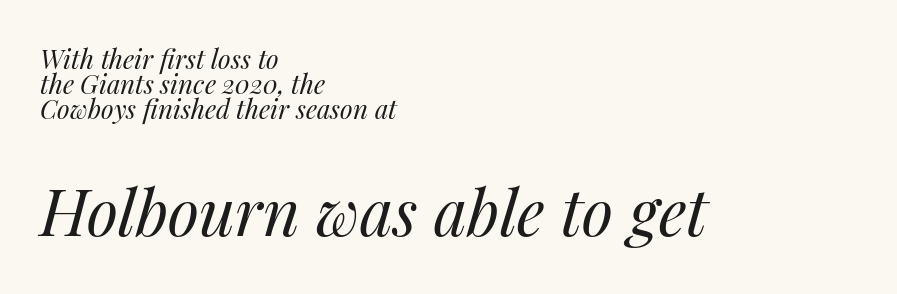
{"italic": "yes", "lean": "right", "slant_degrees": 14, "bold": "no", "weight": "regular", "width": "normal", "stroke_contrast": "medium", "x_height": "medium", "monospaced": "no", "underline": "no", "align": "left", "line_spacing": "tight", "line_spacing_ratio": 0.96, "letter_spacing": "normal", "letter_spacing_em": 0.0, "larger_block": "second", "size_ratio": 2.46, "glyph_px": 64}
